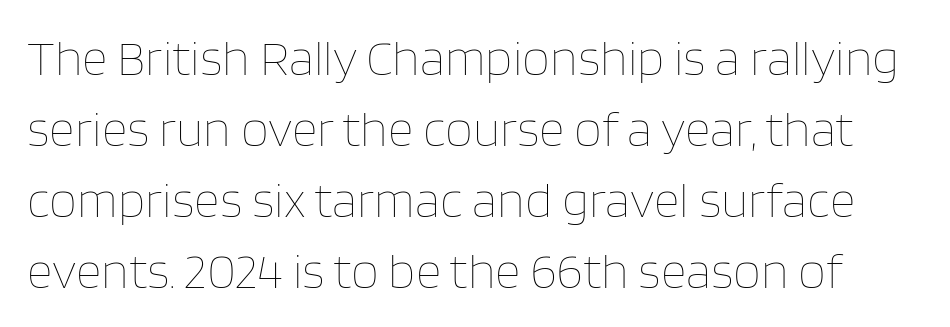
{"italic": "no", "bold": "no", "weight": "thin", "width": "normal", "stroke_contrast": "low", "x_height": "large", "monospaced": "no", "underline": "no", "line_spacing": "normal", "line_spacing_ratio": 1.42, "letter_spacing": "normal", "letter_spacing_em": 0.0, "glyph_px": 50}
